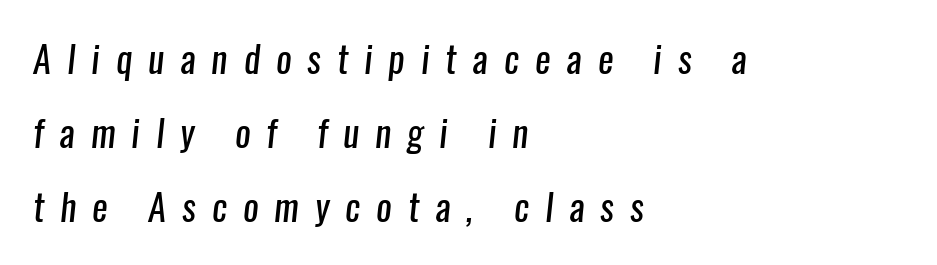
Q: Is the text bold? A: No.
Q: Is the typeface a serif or a sans-serif typeface? A: Sans-serif.
Q: Is the text underlined? A: No.
Q: How is the paragraph aligned? A: Left-aligned.
Q: Is the spacing between letters normal or unusually wide? A: Unusually wide.
Q: Is the spacing between lines tight, normal or loose? A: Loose.
Q: Width (condensed, normal, or wide)? A: Condensed.
Q: Stroke contrast? A: Low.
Q: x-height? A: Medium.
Q: Monospaced? A: No.
